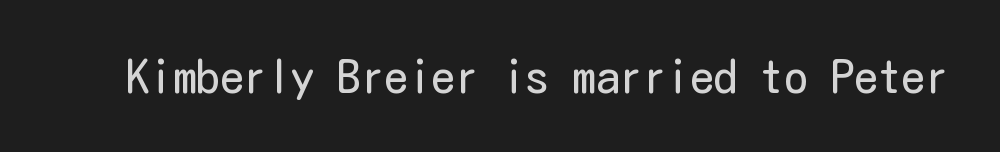
Q: Is the text bold? A: No.
Q: Is the text italic (slanted)? A: No, it is upright.
Q: Is the typeface a serif or a sans-serif typeface? A: Sans-serif.
Q: Is the text underlined? A: No.
Q: Is the spacing between letters normal or unusually wide? A: Normal.
Q: Width (condensed, normal, or wide)? A: Condensed.
Q: Stroke contrast? A: Low.
Q: x-height? A: Medium.
